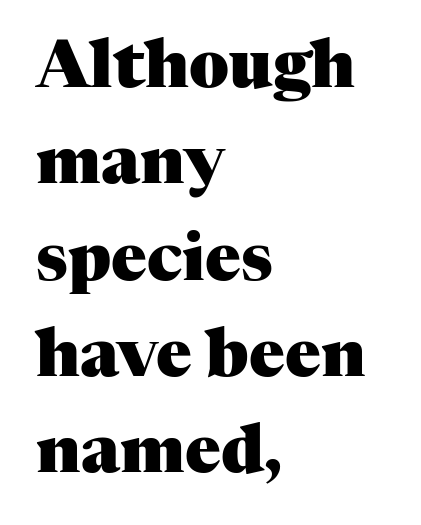
Beneath every word, the page is bare. The passage shown is typed in a proportional face where columns would drift. Observe the serifs anchoring each vertical stroke in this sample. Quick note: not italic, upright. Does the copy run flush right? No — it runs flush left. Leading matches the norm, producing a regular column.
